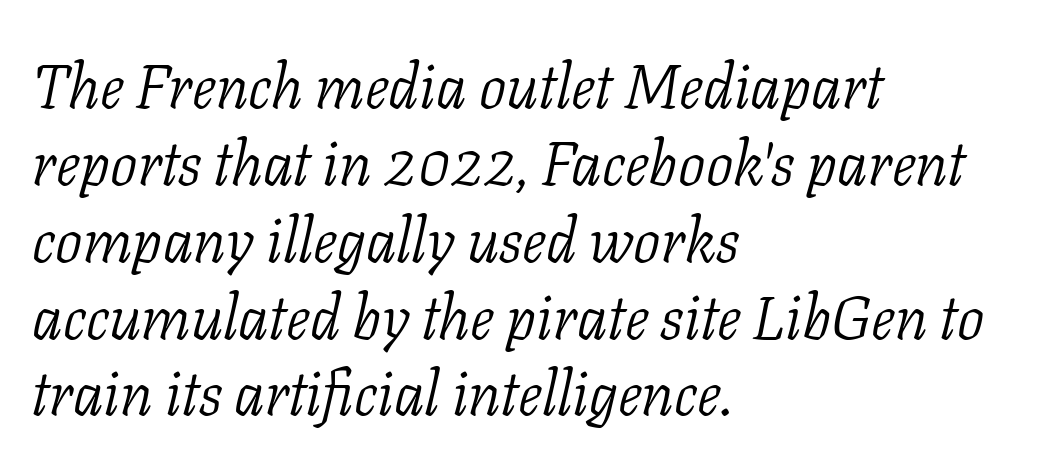
{"serif": "yes", "italic": "yes", "lean": "right", "slant_degrees": 11, "bold": "no", "weight": "light", "width": "normal", "stroke_contrast": "low", "x_height": "medium", "monospaced": "no", "underline": "no", "align": "left", "line_spacing": "normal", "line_spacing_ratio": 1.26, "letter_spacing": "normal", "letter_spacing_em": 0.0, "glyph_px": 61}
